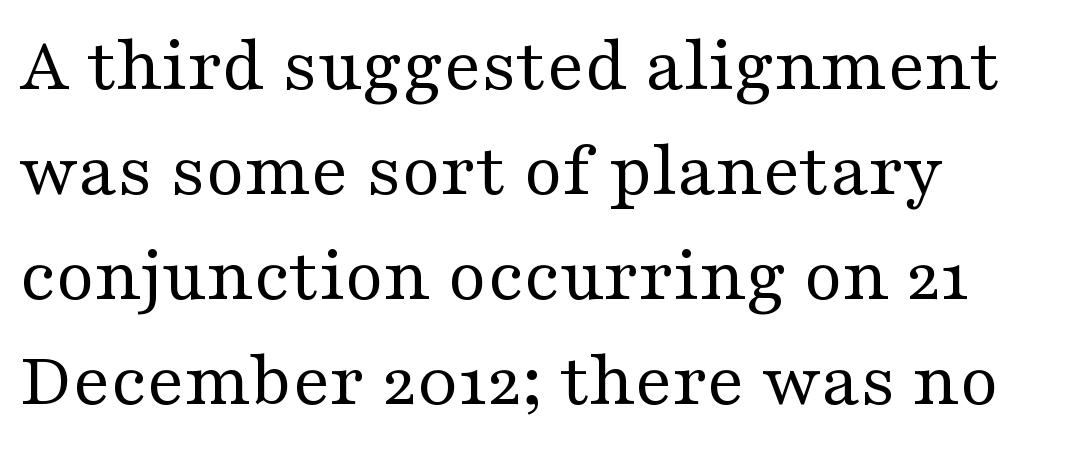
Q: Is the text bold? A: No.
Q: Is the text italic (slanted)? A: No, it is upright.
Q: Is the typeface a serif or a sans-serif typeface? A: Serif.
Q: Is the text underlined? A: No.
Q: How is the paragraph aligned? A: Left-aligned.
Q: Is the spacing between letters normal or unusually wide? A: Normal.
Q: Is the spacing between lines tight, normal or loose? A: Normal.
Q: Width (condensed, normal, or wide)? A: Wide.
Q: Stroke contrast? A: Medium.
Q: x-height? A: Medium.
Q: Monospaced? A: No.
